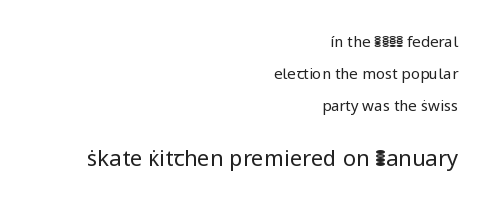
The image shows 22 px text type, upright; set right-aligned, loose line spacing (2.13x), normal letter spacing, not underlined; the second (bottom) block is 1.47x larger.
